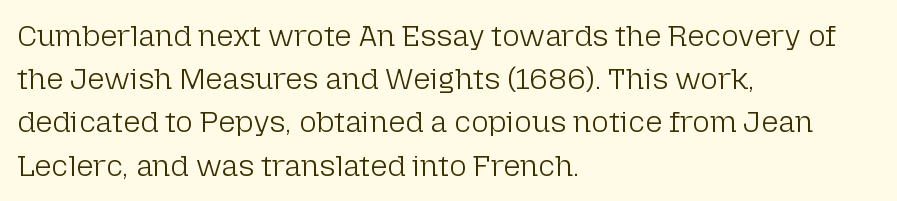
The space beneath each line is pristine and unruled. The lines in this sample share a left origin and differ only in where they stop. The letters stand upright; this is a roman face. Is there much room between lines? A standard amount, neither cramped nor airy. Observe the ordinary spacing: letters are neighbours, not strangers. These lines are composed in type without serifs.
